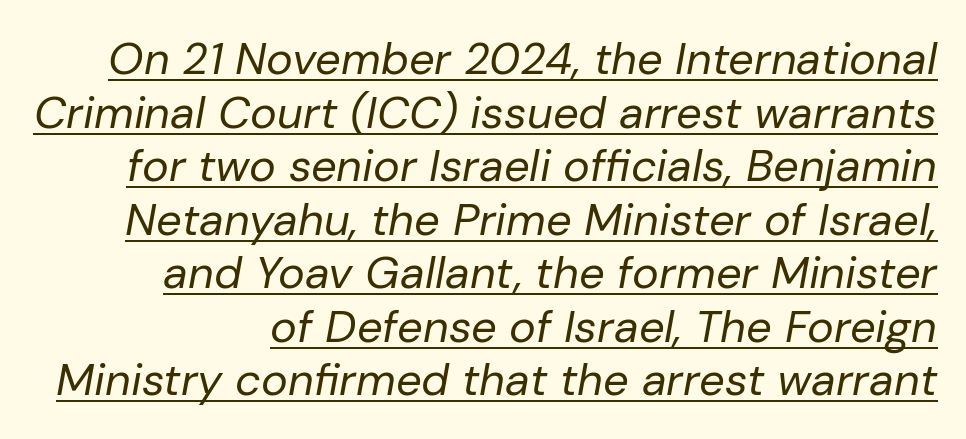
The image shows 45 px regular-weight type, italic (leaning right); set line spacing 1.19x, normal letter spacing, underlined; low stroke contrast and a medium x-height.
